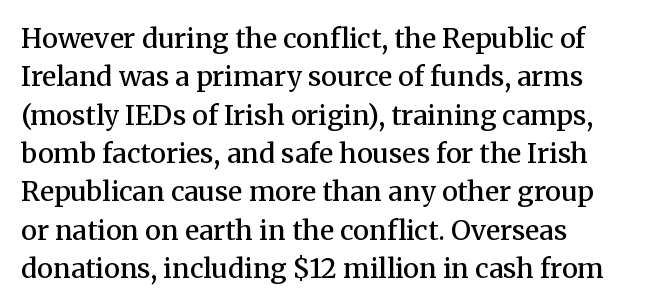
Q: Is the text bold? A: Semi-bold.
Q: Is the text italic (slanted)? A: No, it is upright.
Q: Is the text underlined? A: No.
Q: Is the spacing between letters normal or unusually wide? A: Normal.
Q: Is the spacing between lines tight, normal or loose? A: Normal.
